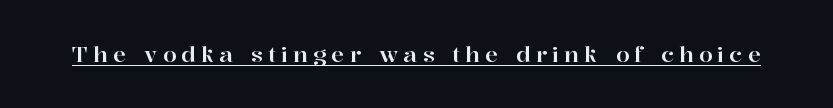
The image shows 22 px text type, upright; set unusually wide letter spacing (+0.23 em), underlined.
